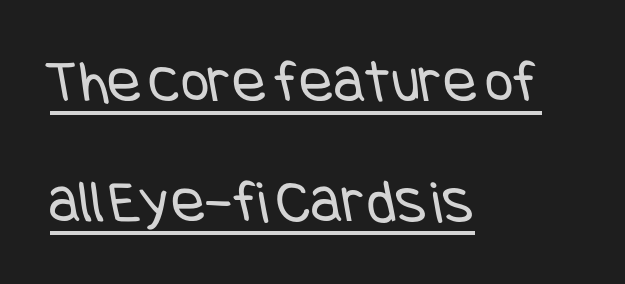
A baseline rule has been typeset under these characters. Layout note: lines flush left. Serifs: no, the terminals of the letterforms are clean. Whoever set this chose breathing room over compactness in the vertical rhythm.
